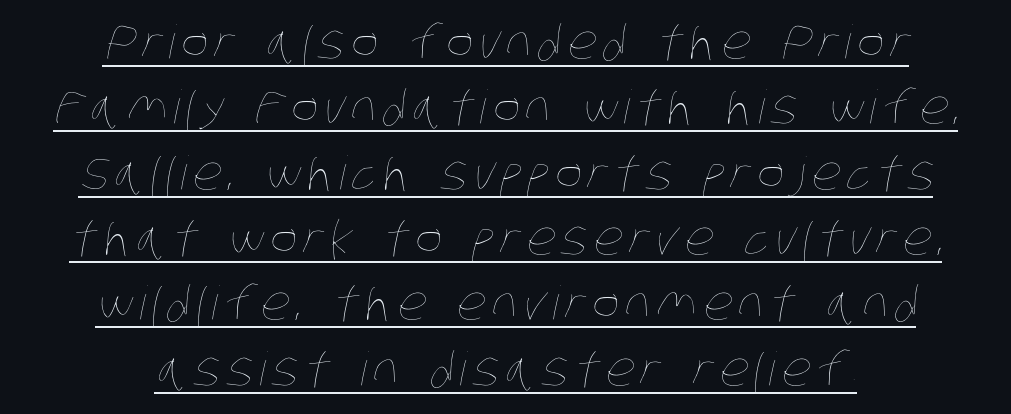
Character widths vary here, with narrow letters taking less room than wide ones. The text block is weighted toward neither margin, spreading evenly from the middle. Nothing heavy about these letters — not bold at all. Does a line run under the words? Yes, clearly.
